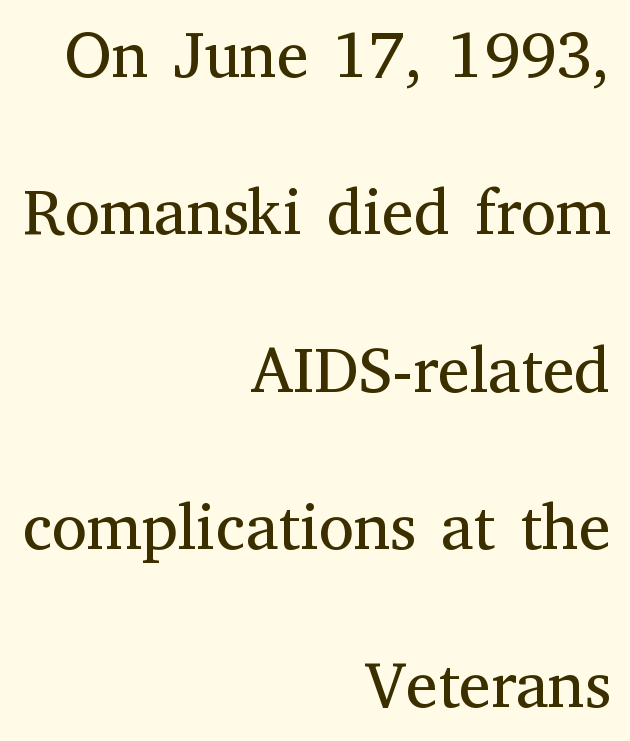
The image shows 64 px regular-weight serif type, upright; set right-aligned, loose line spacing (2.46x), normal letter spacing, not underlined; medium stroke contrast and a medium x-height.
